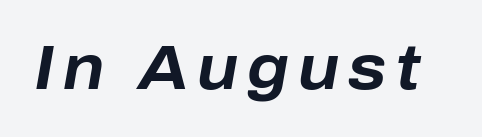
{"italic": "yes", "lean": "right", "slant_degrees": 10, "bold": "yes", "weight": "bold", "width": "normal", "stroke_contrast": "low", "x_height": "medium", "monospaced": "no", "underline": "no", "glyph_px": 62}
